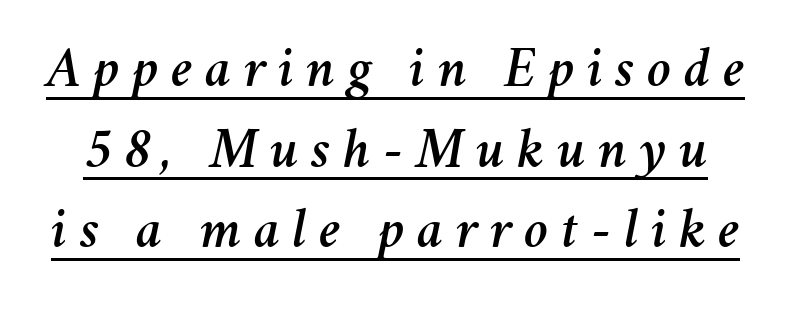
{"italic": "yes", "lean": "right", "slant_degrees": 11, "width": "normal", "stroke_contrast": "medium", "x_height": "medium", "monospaced": "no", "underline": "yes", "line_spacing": "normal", "line_spacing_ratio": 1.39, "letter_spacing": "wide", "letter_spacing_em": 0.21, "glyph_px": 58}
